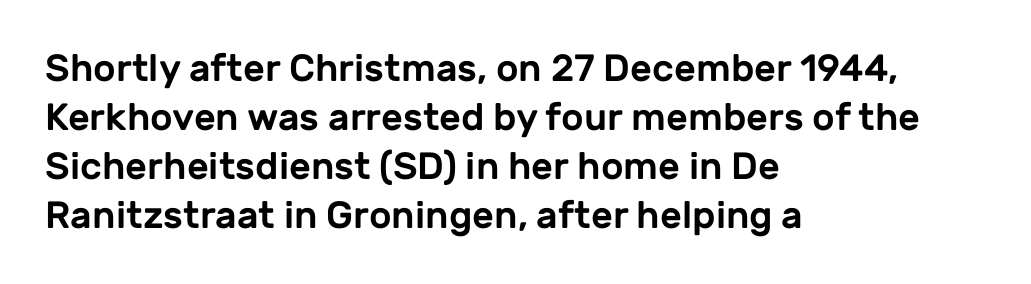
The image shows 38 px sans-serif type, upright; set left-aligned, normal line spacing (1.29x), normal letter spacing, not underlined; low stroke contrast and a medium x-height.
